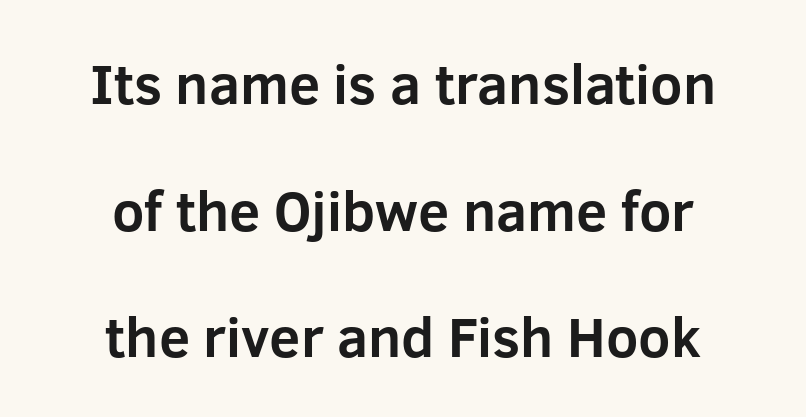
The image shows 56 px bold sans-serif type, upright; set centered, loose line spacing (2.26x), normal letter spacing, not underlined; low stroke contrast and a medium x-height.
